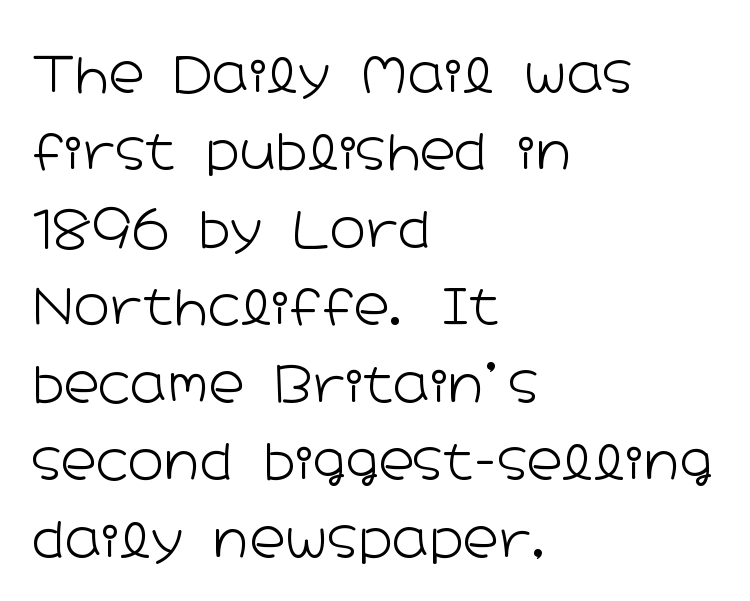
The letters carry no serifs — their stems end cleanly without finishing strokes. Here the designer chose a conventional face with non-uniform glyph widths. The type sits square on the baseline with zero lean. No extra ink here — the face is not bold. Alignment: flush left. Here the glyphs are tracked normally, forming tight word shapes.
